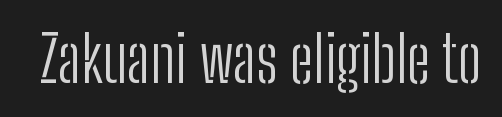
Q: Is the text bold? A: No.
Q: Is the text italic (slanted)? A: No, it is upright.
Q: Is the typeface a serif or a sans-serif typeface? A: Sans-serif.
Q: Is the text underlined? A: No.
Q: Is the spacing between letters normal or unusually wide? A: Normal.
Q: Width (condensed, normal, or wide)? A: Condensed.
Q: Stroke contrast? A: Low.
Q: x-height? A: Medium.
Q: Monospaced? A: No.
